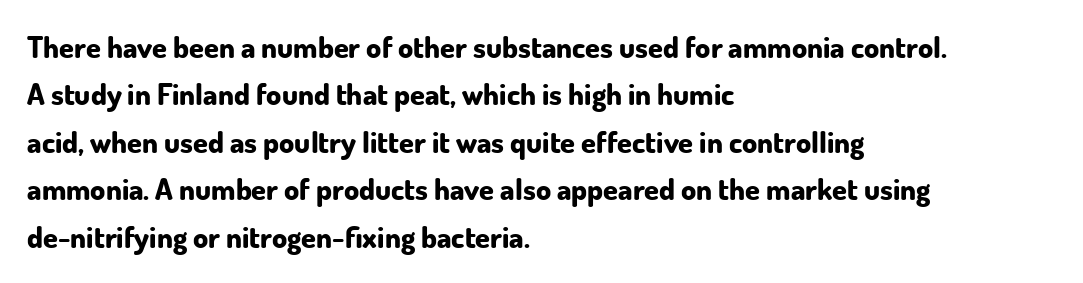
The image shows 30 px bold sans-serif type, upright; set left-aligned, normal line spacing (1.58x), normal letter spacing, not underlined; low stroke contrast and a small x-height.
